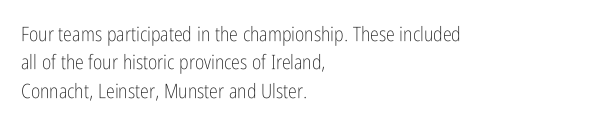
{"italic": "no", "bold": "no", "underline": "no", "align": "left", "line_spacing": "normal", "line_spacing_ratio": 1.42, "letter_spacing": "normal", "letter_spacing_em": 0.0, "glyph_px": 20}
